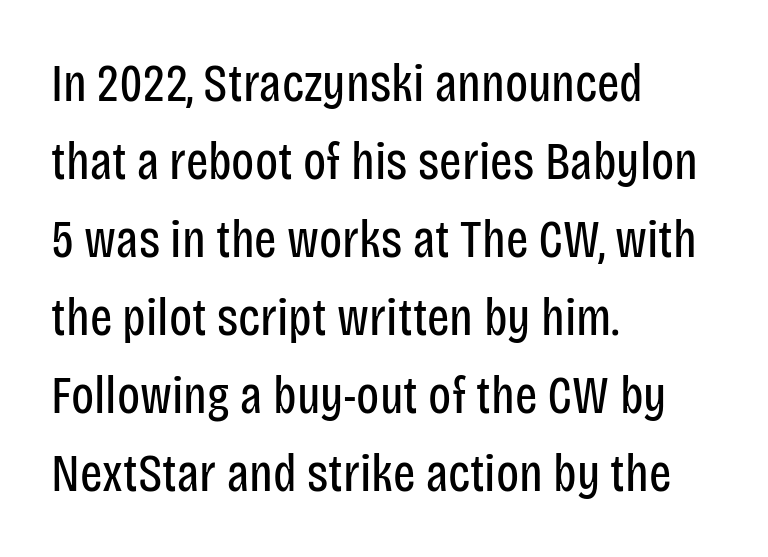
The image shows 53 px regular-weight, condensed sans-serif type, upright; set left-aligned, normal line spacing (1.47x), normal letter spacing, not underlined; low stroke contrast and a large x-height.
